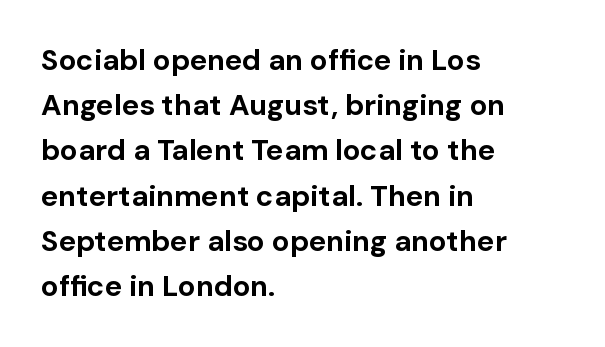
The image shows 29 px bold sans-serif type, upright; set left-aligned, normal line spacing (1.56x), normal letter spacing, not underlined; low stroke contrast and a medium x-height.
